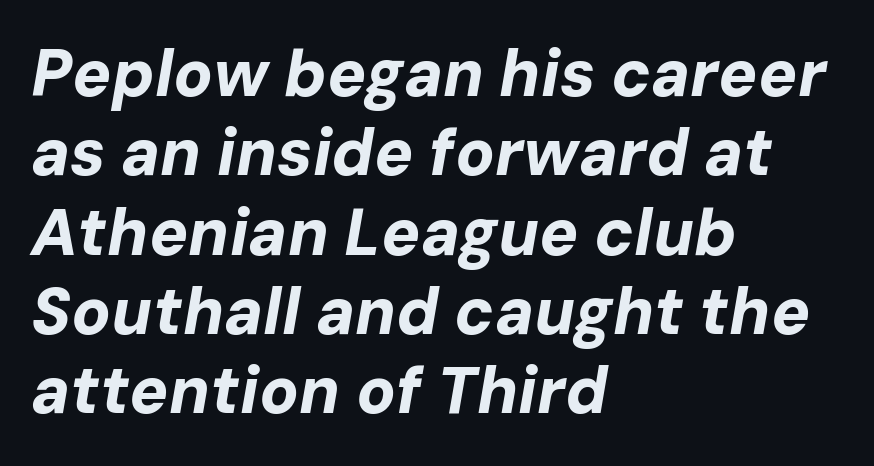
{"italic": "yes", "lean": "right", "slant_degrees": 10, "bold": "yes", "weight": "bold", "width": "normal", "stroke_contrast": "low", "x_height": "medium", "monospaced": "no", "underline": "no", "align": "left", "line_spacing_ratio": 1.22, "letter_spacing": "normal", "letter_spacing_em": 0.0, "glyph_px": 65}
